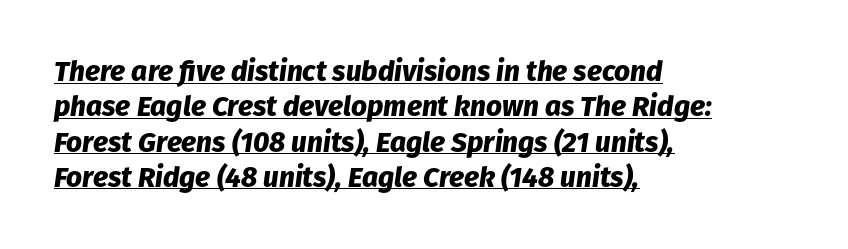
Q: Is the text bold? A: Yes.
Q: Is the text italic (slanted)? A: Yes, it leans right by about 8 degrees.
Q: Is the text underlined? A: Yes.
Q: How is the paragraph aligned? A: Left-aligned.
Q: Is the spacing between letters normal or unusually wide? A: Normal.
Q: Is the spacing between lines tight, normal or loose? A: Normal.
Q: Width (condensed, normal, or wide)? A: Normal.
Q: Stroke contrast? A: Low.
Q: x-height? A: Medium.
Q: Monospaced? A: No.
